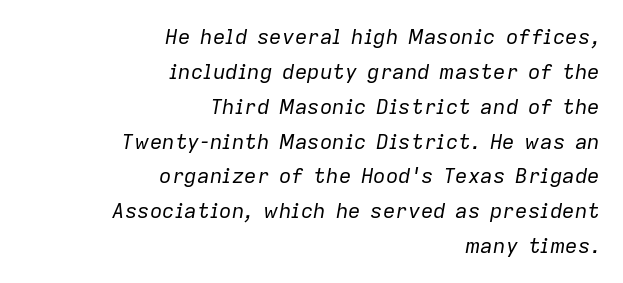
Q: Is the text bold? A: No.
Q: Is the text italic (slanted)? A: Yes, it leans right by about 9 degrees.
Q: Is the text underlined? A: No.
Q: How is the paragraph aligned? A: Right-aligned.
Q: Is the spacing between letters normal or unusually wide? A: Normal.
Q: Is the spacing between lines tight, normal or loose? A: Normal.
